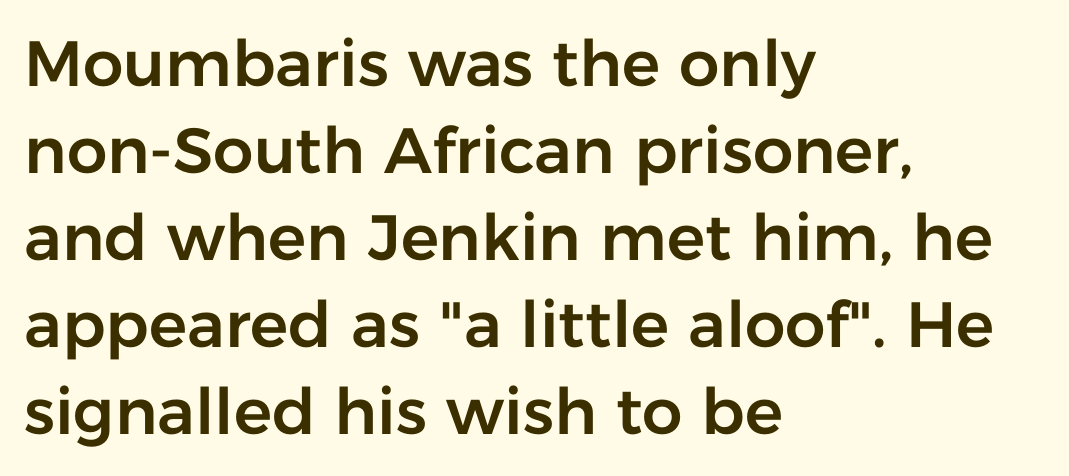
Q: Is the text italic (slanted)? A: No, it is upright.
Q: Is the typeface a serif or a sans-serif typeface? A: Sans-serif.
Q: Is the text underlined? A: No.
Q: How is the paragraph aligned? A: Left-aligned.
Q: Is the spacing between letters normal or unusually wide? A: Normal.
Q: Is the spacing between lines tight, normal or loose? A: Normal.
Q: Width (condensed, normal, or wide)? A: Normal.
Q: Stroke contrast? A: Low.
Q: x-height? A: Medium.
Q: Monospaced? A: No.
